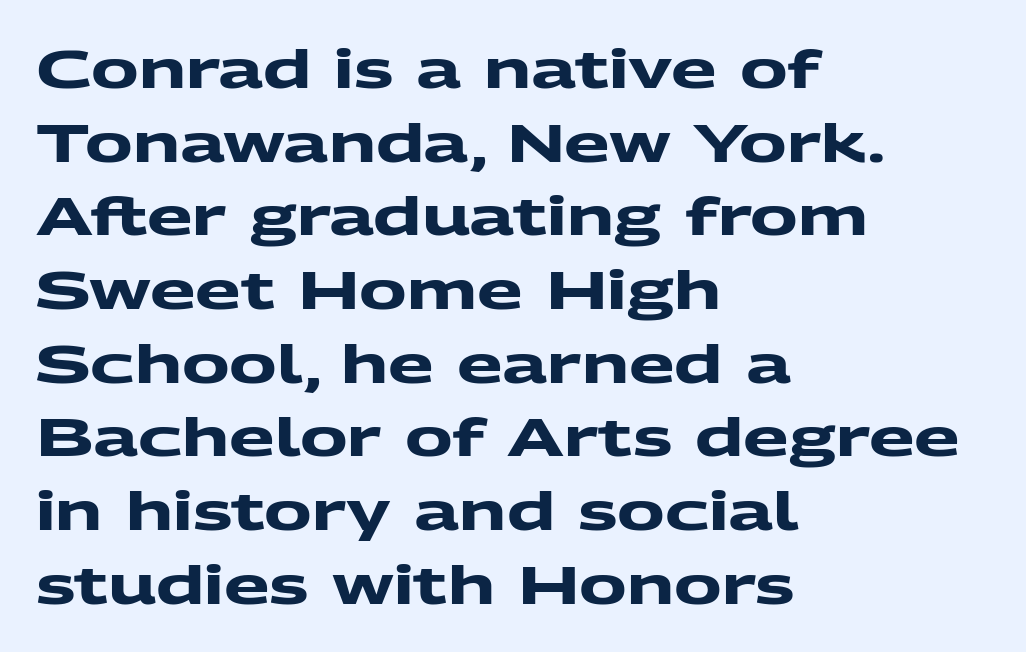
The image shows 53 px heavy, wide sans-serif type; set left-aligned, normal line spacing (1.39x), normal letter spacing, not underlined; medium stroke contrast and a medium x-height.
